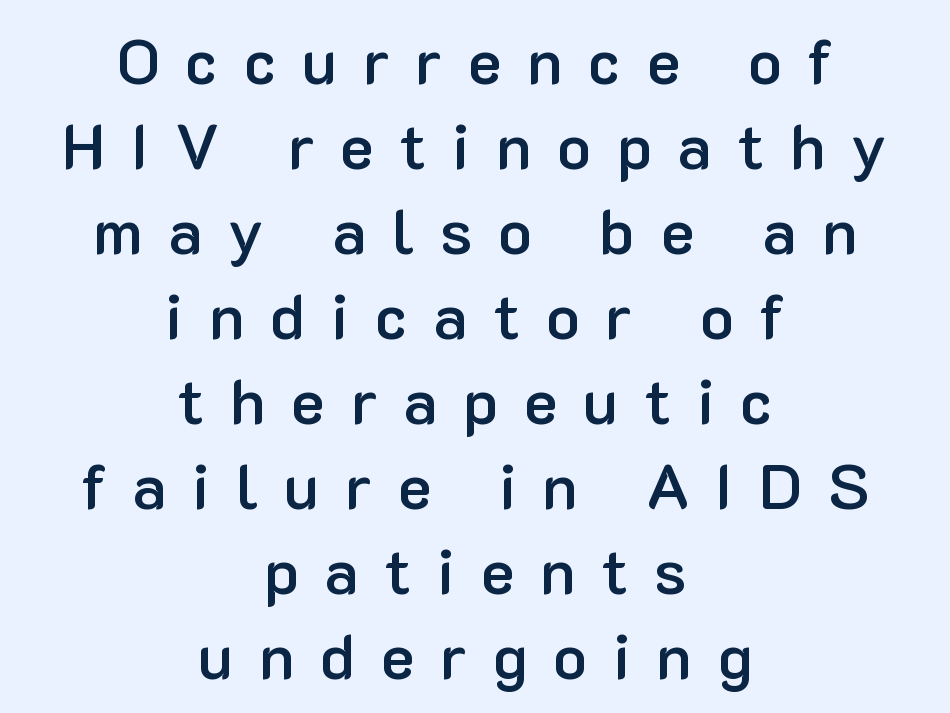
The image shows 63 px semibold sans-serif type, upright; set centered, normal line spacing (1.35x), unusually wide letter spacing (+0.41 em), not underlined; low stroke contrast and a medium x-height.
